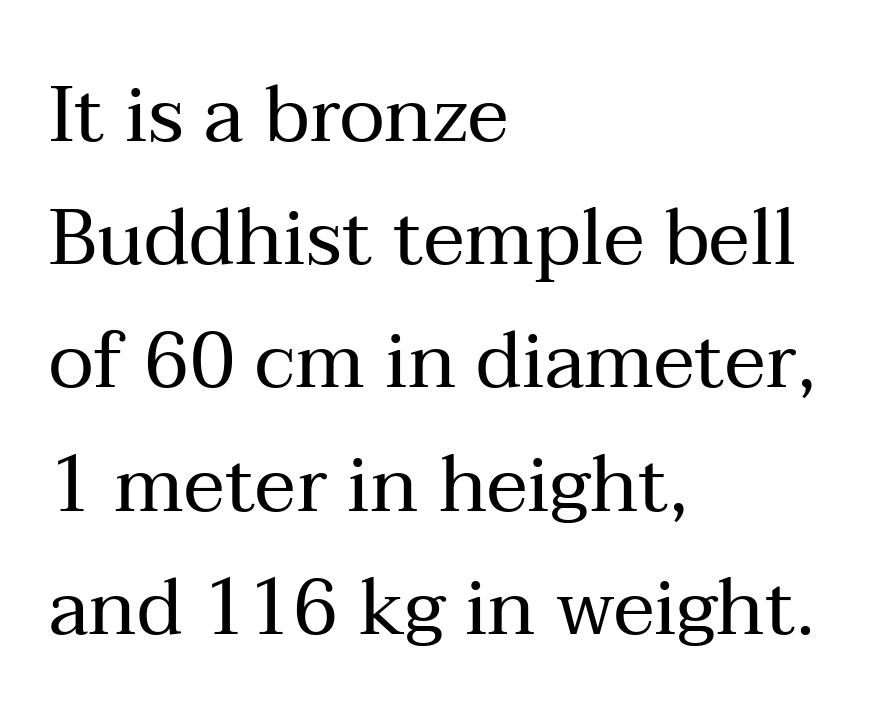
The image shows 78 px regular-weight serif type, upright; set left-aligned, normal line spacing (1.58x), normal letter spacing, not underlined; medium stroke contrast and a medium x-height.
